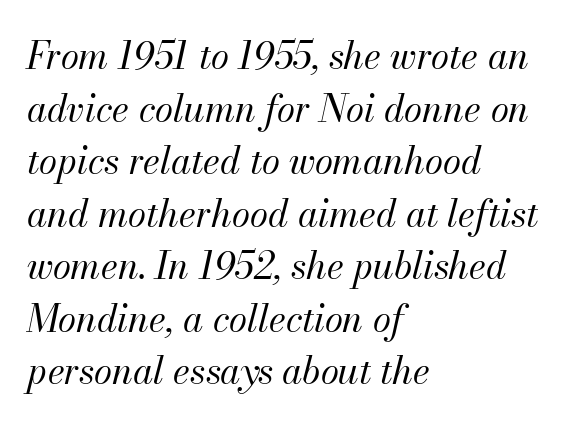
Q: Is the text bold? A: No.
Q: Is the text italic (slanted)? A: Yes, it leans right by about 13 degrees.
Q: Is the text underlined? A: No.
Q: How is the paragraph aligned? A: Left-aligned.
Q: Is the spacing between letters normal or unusually wide? A: Normal.
Q: Is the spacing between lines tight, normal or loose? A: Normal.
Q: Width (condensed, normal, or wide)? A: Normal.
Q: Stroke contrast? A: Medium.
Q: x-height? A: Small.
Q: Monospaced? A: No.
